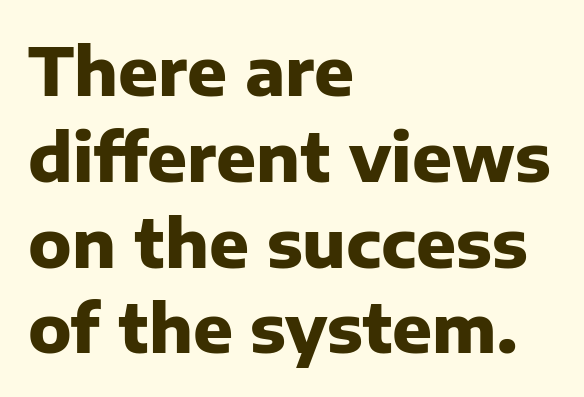
The image shows 66 px heavy sans-serif type, upright; set left-aligned, normal line spacing (1.3x), normal letter spacing, not underlined; low stroke contrast and a medium x-height.
